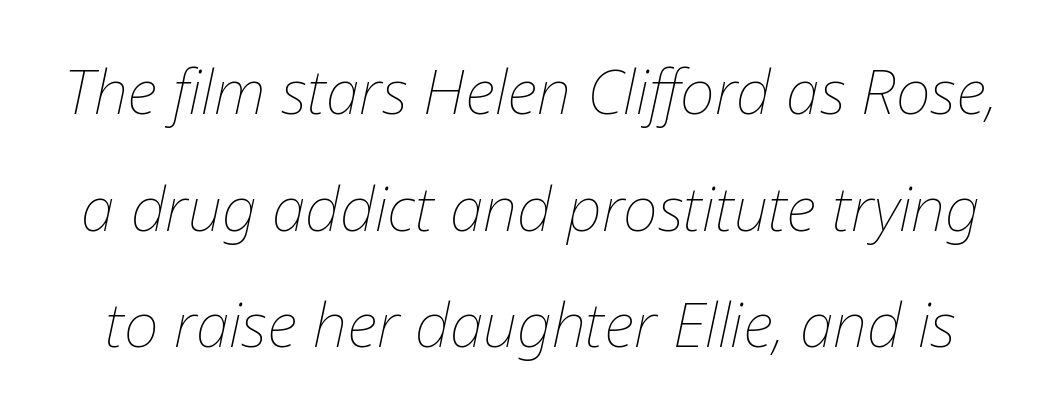
{"italic": "yes", "lean": "right", "slant_degrees": 12, "bold": "no", "weight": "thin", "width": "normal", "stroke_contrast": "low", "x_height": "medium", "monospaced": "no", "underline": "no", "line_spacing": "loose", "line_spacing_ratio": 1.91, "letter_spacing": "normal", "letter_spacing_em": 0.0, "glyph_px": 61}
